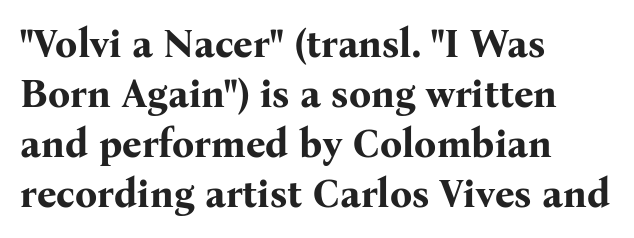
Q: Is the text bold? A: Yes.
Q: Is the text italic (slanted)? A: No, it is upright.
Q: Is the typeface a serif or a sans-serif typeface? A: Serif.
Q: Is the text underlined? A: No.
Q: How is the paragraph aligned? A: Left-aligned.
Q: Is the spacing between letters normal or unusually wide? A: Normal.
Q: Is the spacing between lines tight, normal or loose? A: Normal.
Q: Width (condensed, normal, or wide)? A: Normal.
Q: Stroke contrast? A: Medium.
Q: x-height? A: Medium.
Q: Monospaced? A: No.
